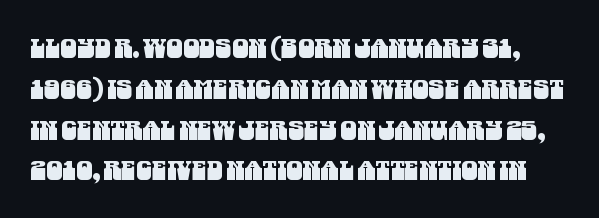
The image shows 26 px text type; set normal line spacing (1.57x), normal letter spacing, not underlined.
